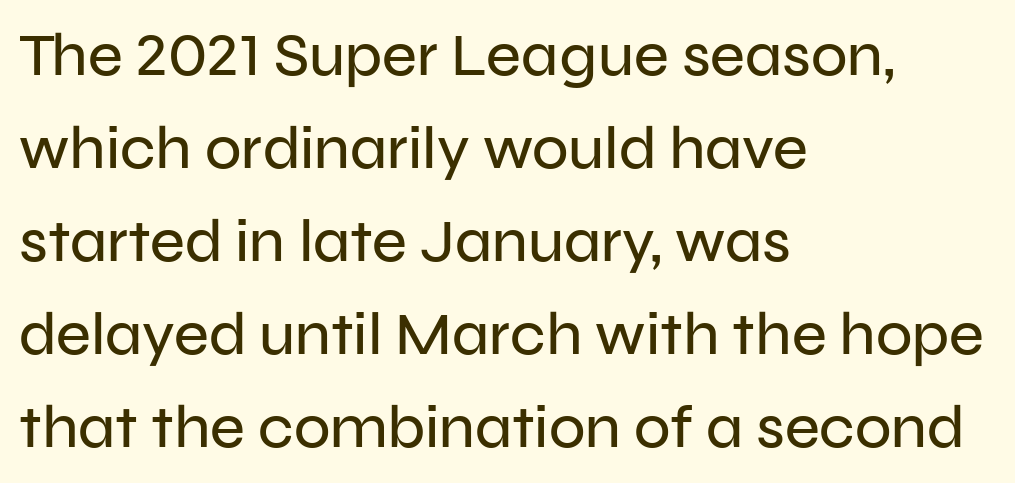
The designer went with a sans here, leaving each stem footless. Line beginnings align vertically; line endings do not. Every character sits straight up, as roman type does. This sample keeps an unexceptional amount of space between lines.
